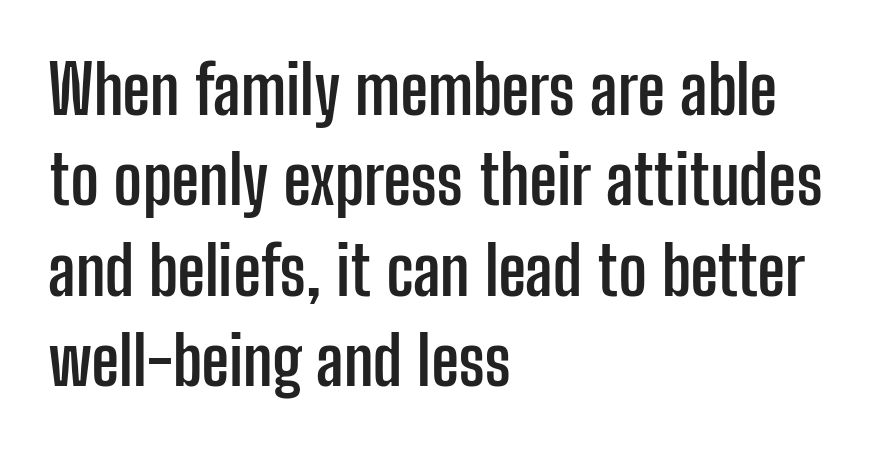
{"serif": "no", "italic": "no", "bold": "yes", "weight": "semibold", "width": "condensed", "stroke_contrast": "low", "x_height": "medium", "monospaced": "no", "underline": "no", "align": "left", "line_spacing": "normal", "line_spacing_ratio": 1.33, "letter_spacing": "normal", "letter_spacing_em": 0.0, "glyph_px": 68}
